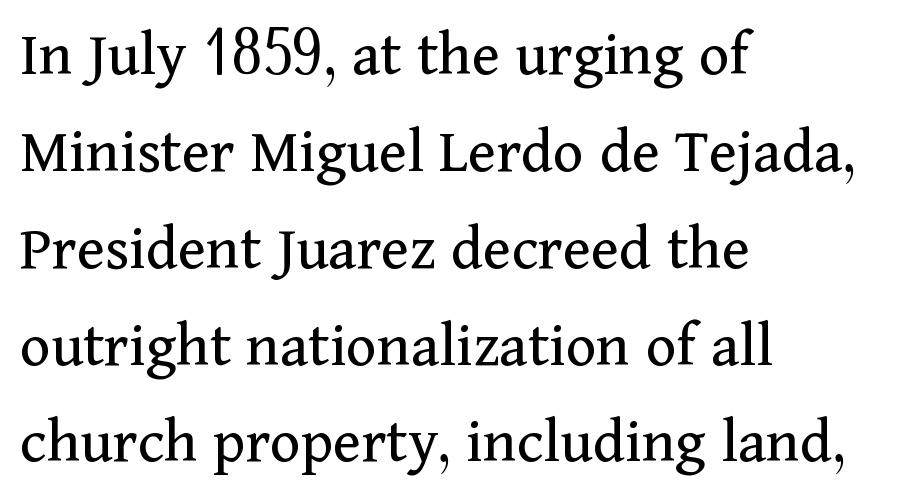
Vertical strokes here are truly vertical. This rendering leaves character spacing at its baseline value. The text block is weighted toward the left margin, trailing off unevenly rightward. No chunkiness to these letters — they're not bold. Varying glyph widths throughout — classic text-font behaviour. Typographically, this falls in the serif category.
